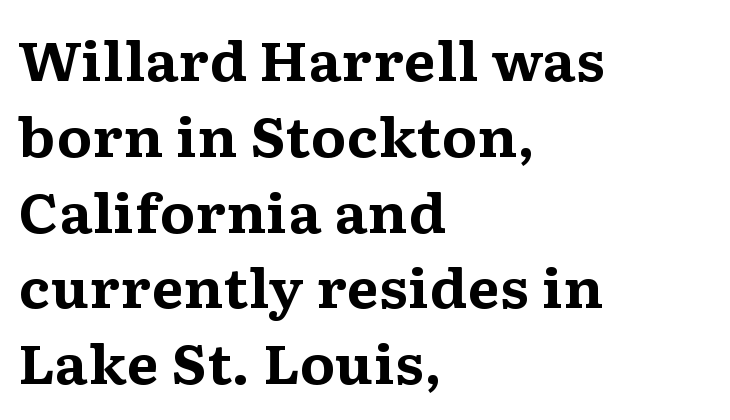
Q: Is the text bold? A: Yes.
Q: Is the text italic (slanted)? A: No, it is upright.
Q: Is the typeface a serif or a sans-serif typeface? A: Serif.
Q: Is the text underlined? A: No.
Q: How is the paragraph aligned? A: Left-aligned.
Q: Is the spacing between letters normal or unusually wide? A: Normal.
Q: Is the spacing between lines tight, normal or loose? A: Normal.
Q: Width (condensed, normal, or wide)? A: Wide.
Q: Stroke contrast? A: Medium.
Q: x-height? A: Medium.
Q: Monospaced? A: No.
